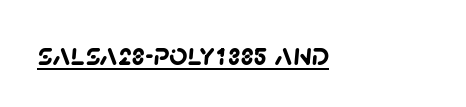
Q: Is the text bold? A: Yes.
Q: Is the typeface a serif or a sans-serif typeface? A: Sans-serif.
Q: Is the text underlined? A: Yes.
Q: How is the paragraph aligned? A: Left-aligned.
Q: Is the spacing between letters normal or unusually wide? A: Normal.
Q: Width (condensed, normal, or wide)? A: Normal.
Q: Stroke contrast? A: Low.
Q: x-height? A: Large.
Q: Monospaced? A: No.
